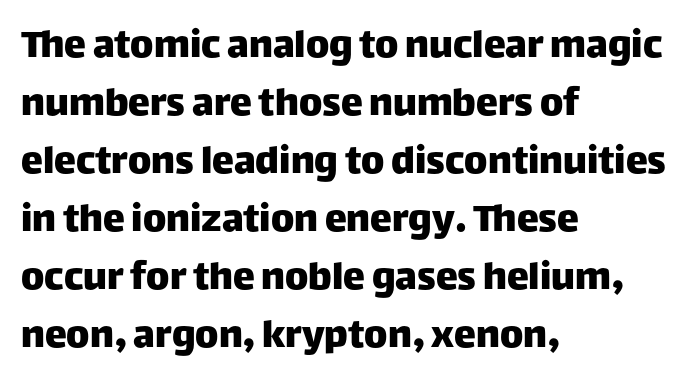
Q: Is the text italic (slanted)? A: No, it is upright.
Q: Is the typeface a serif or a sans-serif typeface? A: Sans-serif.
Q: Is the text underlined? A: No.
Q: How is the paragraph aligned? A: Left-aligned.
Q: Is the spacing between letters normal or unusually wide? A: Normal.
Q: Is the spacing between lines tight, normal or loose? A: Normal.
Q: Width (condensed, normal, or wide)? A: Normal.
Q: Stroke contrast? A: Low.
Q: x-height? A: Large.
Q: Monospaced? A: No.
